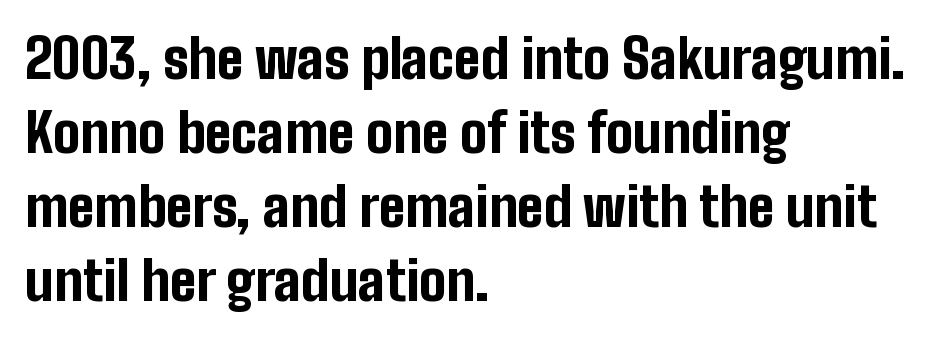
The image shows 54 px bold, condensed sans-serif type, upright; set left-aligned, normal line spacing (1.37x), normal letter spacing, not underlined; low stroke contrast and a medium x-height.
